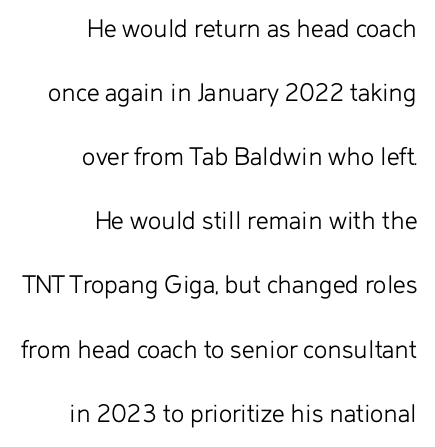
{"serif": "no", "italic": "no", "bold": "no", "weight": "light", "width": "normal", "stroke_contrast": "low", "x_height": "medium", "monospaced": "no", "underline": "no", "align": "right", "line_spacing": "loose", "line_spacing_ratio": 2.29, "letter_spacing": "normal", "letter_spacing_em": 0.0, "glyph_px": 28}
